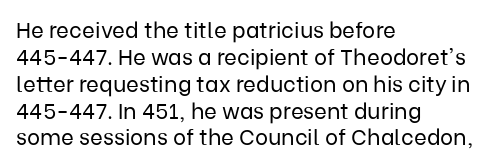
{"italic": "no", "bold": "no", "underline": "no", "align": "left", "line_spacing_ratio": 1.22, "letter_spacing": "normal", "letter_spacing_em": 0.0, "glyph_px": 22}
